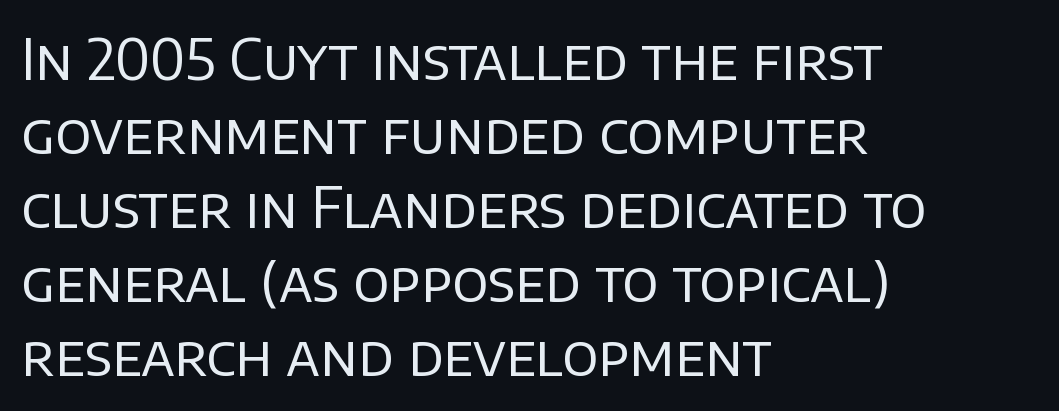
The image shows 57 px regular-weight sans-serif type, upright; set left-aligned, normal line spacing (1.3x), normal letter spacing, not underlined; low stroke contrast and a large x-height.
